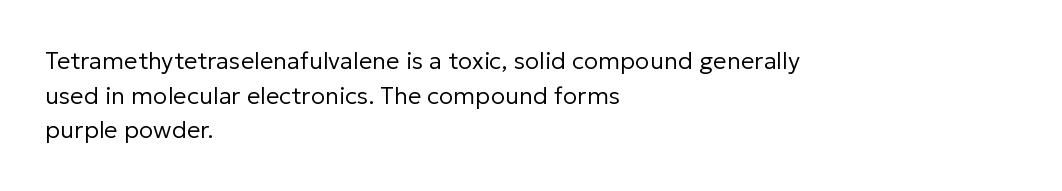
The image shows 24 px text type, upright; set left-aligned, normal line spacing (1.44x), normal letter spacing, not underlined.
